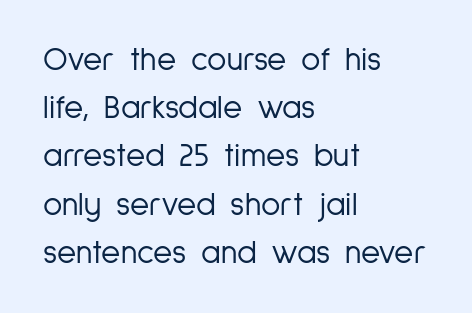
{"serif": "no", "italic": "no", "bold": "no", "weight": "light", "width": "condensed", "stroke_contrast": "low", "x_height": "medium", "monospaced": "no", "underline": "no", "align": "left", "line_spacing": "normal", "line_spacing_ratio": 1.46, "letter_spacing": "normal", "letter_spacing_em": 0.0, "glyph_px": 33}
